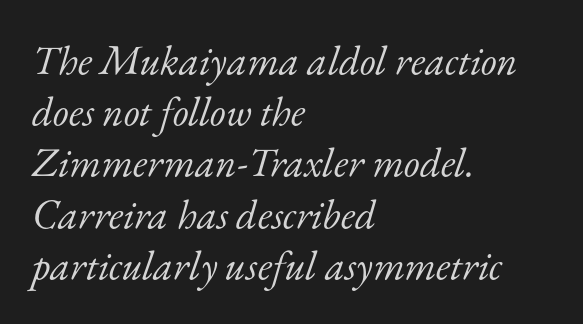
Each letter keeps its own natural width here, so spacing adapts to shape. Yep, those are serifs on the letters. This rendering uses left alignment, leaving the right contour irregular. Letters have the restrained weight of plain body copy at most. Words float on clear page, feet unadorned.
